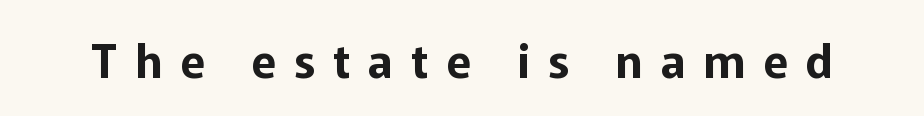
{"serif": "no", "italic": "no", "width": "normal", "stroke_contrast": "low", "x_height": "medium", "monospaced": "no", "underline": "no", "letter_spacing": "wide", "letter_spacing_em": 0.39, "glyph_px": 46}
